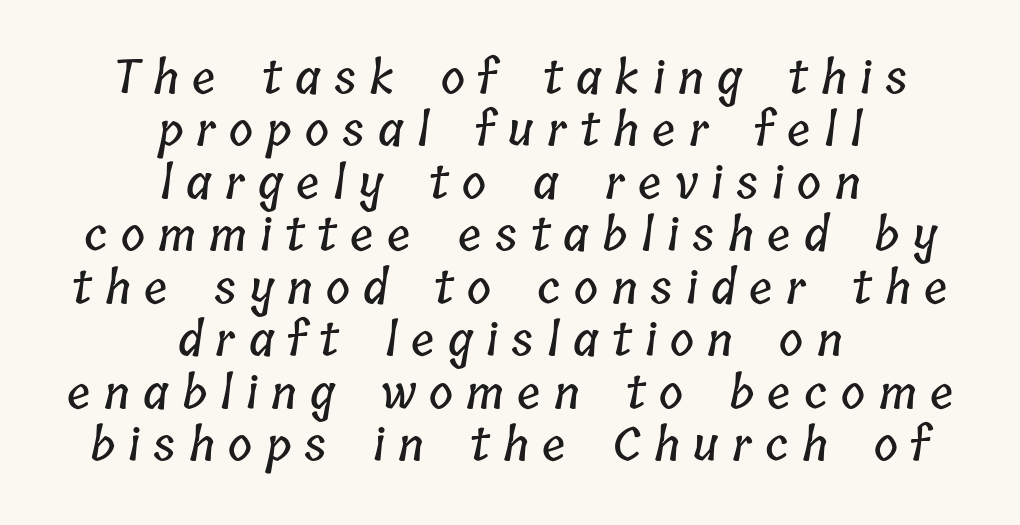
The image shows 46 px condensed type; set centered, tight line spacing (1.14x), unusually wide letter spacing (+0.29 em), not underlined; low stroke contrast and a medium x-height.
